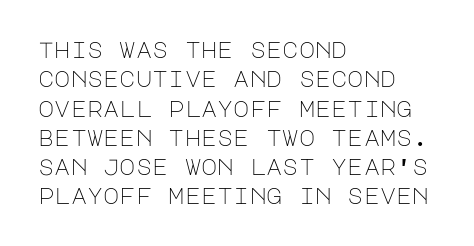
The image shows 22 px text type, upright; set left-aligned, normal line spacing (1.33x), normal letter spacing, not underlined.
